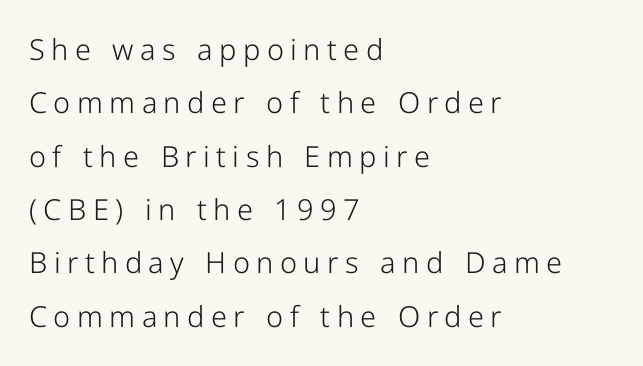
Q: Is the text bold? A: No.
Q: Is the text italic (slanted)? A: No, it is upright.
Q: Is the typeface a serif or a sans-serif typeface? A: Sans-serif.
Q: Is the text underlined? A: No.
Q: How is the paragraph aligned? A: Left-aligned.
Q: Is the spacing between letters normal or unusually wide? A: Unusually wide.
Q: Width (condensed, normal, or wide)? A: Normal.
Q: Stroke contrast? A: Low.
Q: x-height? A: Medium.
Q: Monospaced? A: No.
